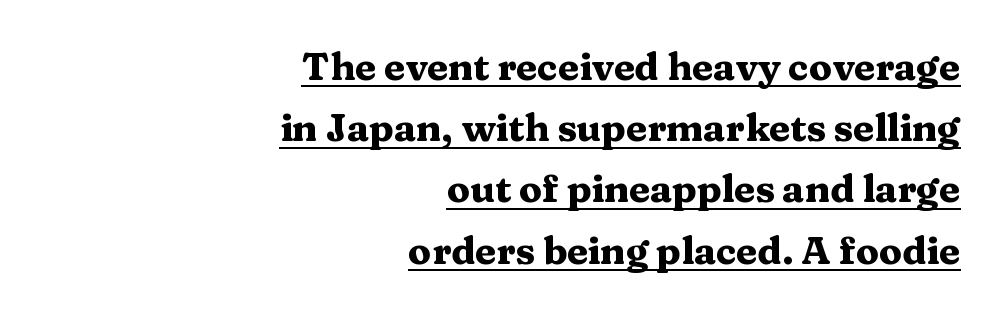
{"serif": "yes", "italic": "no", "bold": "yes", "weight": "heavy", "width": "wide", "stroke_contrast": "medium", "x_height": "medium", "monospaced": "no", "underline": "yes", "align": "right", "line_spacing": "normal", "line_spacing_ratio": 1.61, "letter_spacing": "normal", "letter_spacing_em": 0.0, "glyph_px": 38}
